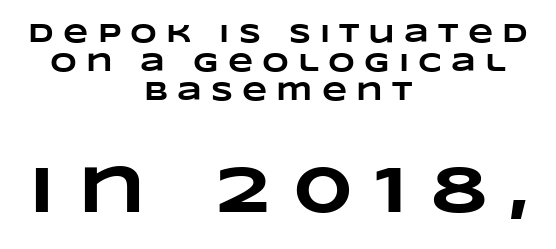
The image shows 66 px heavy, wide type; set centered, tight line spacing (1.11x), unusually wide letter spacing (+0.35 em), not underlined; the second (bottom) block is 2.54x larger; low stroke contrast and a large x-height.
